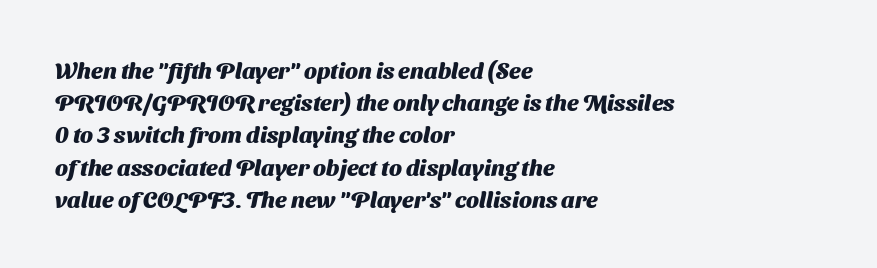
Q: Is the text bold? A: Yes.
Q: Is the text underlined? A: No.
Q: How is the paragraph aligned? A: Left-aligned.
Q: Is the spacing between letters normal or unusually wide? A: Normal.
Q: Is the spacing between lines tight, normal or loose? A: Normal.
